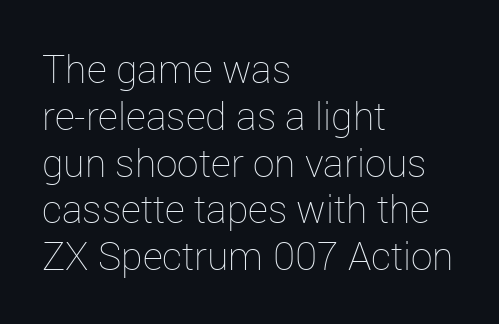
{"italic": "no", "bold": "no", "weight": "thin", "width": "normal", "stroke_contrast": "low", "x_height": "medium", "monospaced": "no", "underline": "no", "align": "left", "line_spacing_ratio": 1.2, "letter_spacing": "normal", "letter_spacing_em": 0.0, "glyph_px": 39}
